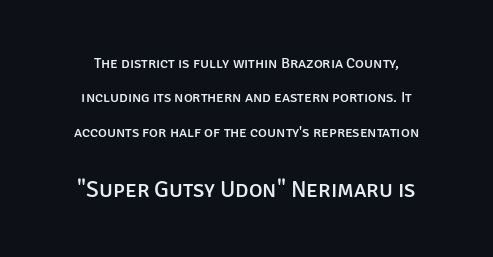
The image shows 23 px text type, upright; set loose line spacing (2.3x), normal letter spacing, not underlined; the second (bottom) block is 1.53x larger.
